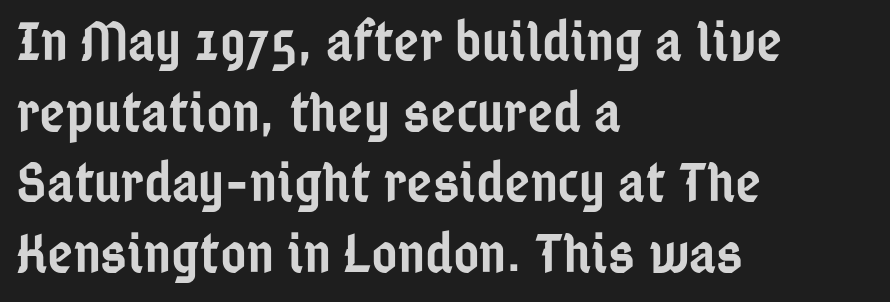
{"serif": "no", "italic": "no", "bold": "semi", "weight": "semibold", "width": "condensed", "stroke_contrast": "low", "x_height": "medium", "monospaced": "no", "underline": "no", "align": "left", "line_spacing": "normal", "line_spacing_ratio": 1.26, "letter_spacing": "normal", "letter_spacing_em": 0.0, "glyph_px": 56}
